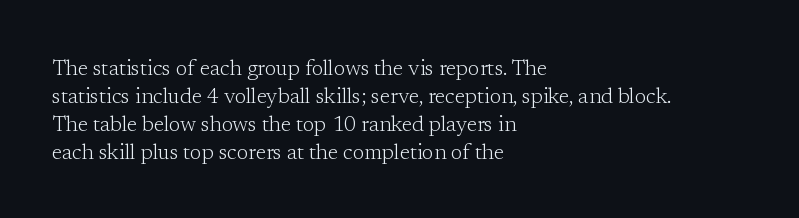
The image shows 21 px text type, upright; set left-aligned, normal line spacing (1.34x), normal letter spacing, not underlined.
